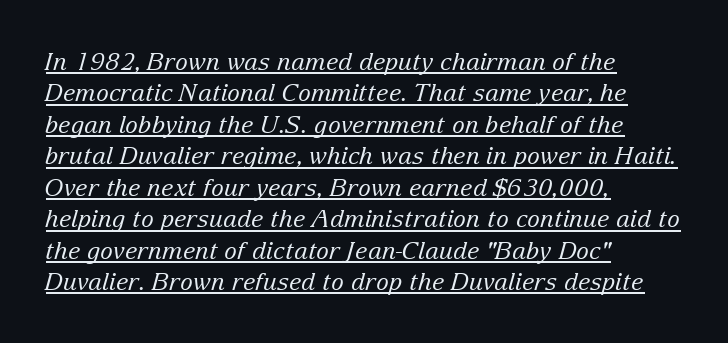
Q: Is the text bold? A: No.
Q: Is the text italic (slanted)? A: Yes, it leans right by about 15 degrees.
Q: Is the text underlined? A: Yes.
Q: How is the paragraph aligned? A: Left-aligned.
Q: Is the spacing between letters normal or unusually wide? A: Normal.
Q: Is the spacing between lines tight, normal or loose? A: Normal.
